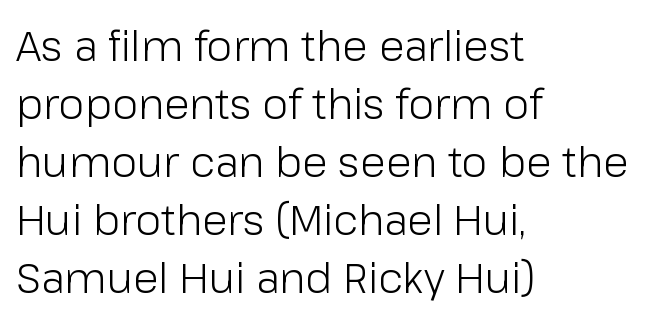
{"serif": "no", "italic": "no", "bold": "no", "weight": "light", "width": "normal", "stroke_contrast": "low", "x_height": "medium", "monospaced": "no", "underline": "no", "align": "left", "line_spacing": "normal", "line_spacing_ratio": 1.38, "letter_spacing": "normal", "letter_spacing_em": 0.0, "glyph_px": 42}
